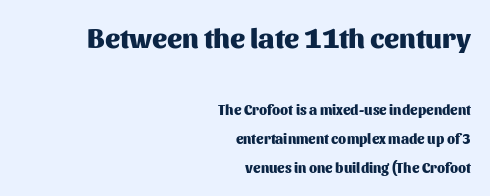
Does the type have serifs? No, each stem ends abruptly. Posture: upright roman. Each word holds together tightly as a unit, with standard inter-letter gaps. Short and long lines alike share a common ending point at right. These lines are rendered in a variable-pitch font. You'd pick this weight for a headline — it's a proper bold.
